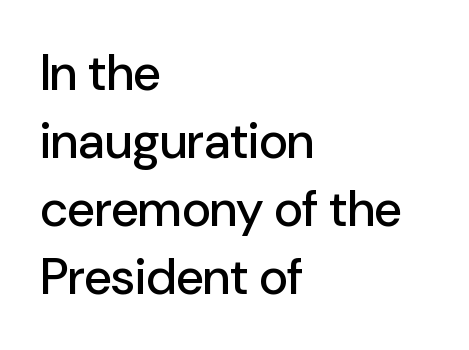
The image shows 50 px sans-serif type, upright; set left-aligned, normal line spacing (1.36x), normal letter spacing, not underlined; low stroke contrast and a medium x-height.
